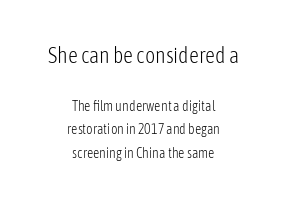
{"italic": "no", "bold": "no", "underline": "no", "align": "center", "line_spacing": "normal", "line_spacing_ratio": 1.69, "letter_spacing": "normal", "letter_spacing_em": 0.0, "larger_block": "first", "size_ratio": 1.57, "glyph_px": 22}
